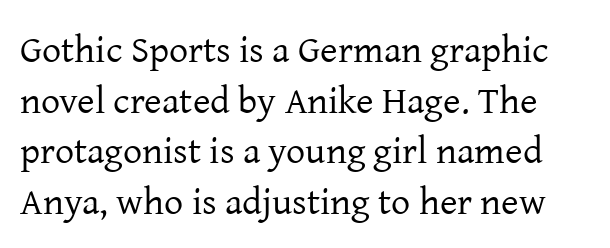
{"serif": "yes", "italic": "no", "bold": "no", "weight": "regular", "width": "normal", "stroke_contrast": "low", "x_height": "medium", "monospaced": "no", "underline": "no", "line_spacing": "normal", "line_spacing_ratio": 1.33, "letter_spacing": "normal", "letter_spacing_em": 0.0, "glyph_px": 38}
